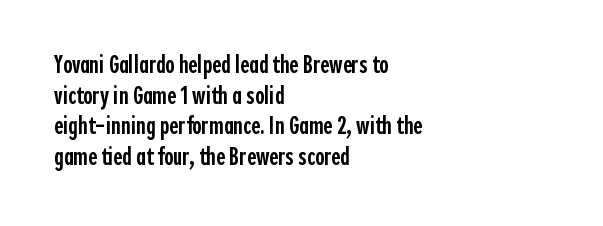
The text block is weighted toward the left margin, trailing off unevenly rightward. What weight is shown? A semibold, between regular and bold. Look at the tracking — it's just the regular setting, nothing added. Quick note: not italic, upright. A bare baseline throughout the passage.
